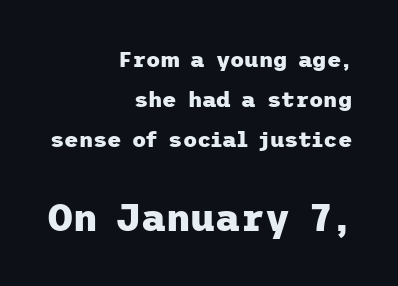
The image shows 38 px heavy sans-serif type, upright; set right-aligned, line spacing 1.81x, normal letter spacing, not underlined; the second (bottom) block is 1.73x larger; low stroke contrast and a medium x-height.
